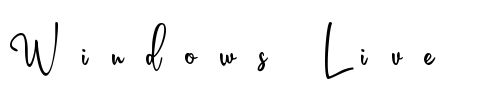
The letters carry no serifs — their stems end cleanly without finishing strokes. The string is rendered with underlining switched off. The tracking reads as deliberately expanded to a designer's eye. Bold? No — there's no thickening of the strokes. Do the characters align in a grid? No, the font is proportional.
